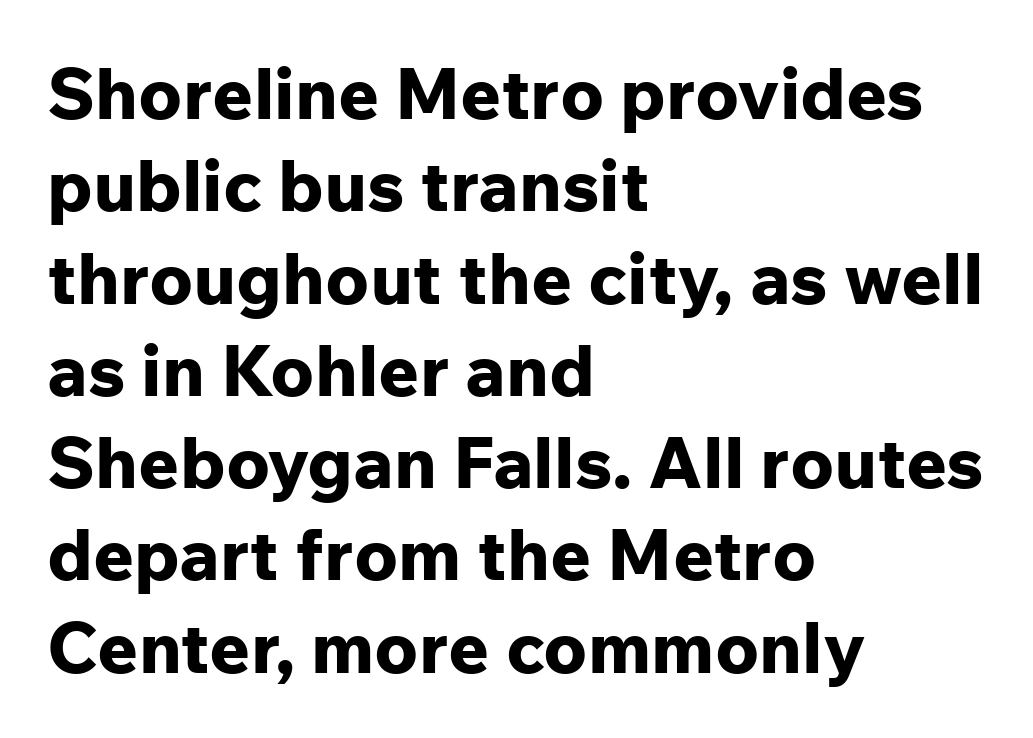
{"serif": "no", "italic": "no", "bold": "yes", "weight": "bold", "width": "normal", "stroke_contrast": "low", "x_height": "medium", "monospaced": "no", "underline": "no", "align": "left", "line_spacing": "normal", "line_spacing_ratio": 1.3, "letter_spacing": "normal", "letter_spacing_em": 0.0, "glyph_px": 71}
